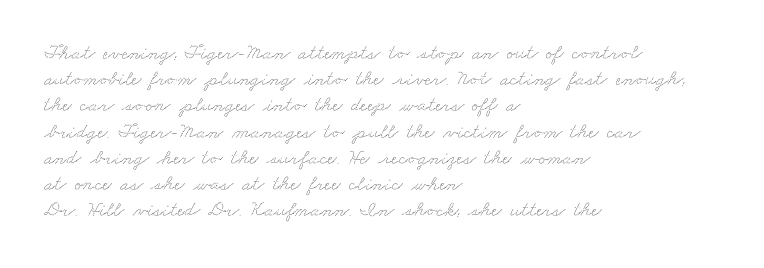
Q: Is the text underlined? A: No.
Q: How is the paragraph aligned? A: Left-aligned.
Q: Is the spacing between letters normal or unusually wide? A: Normal.
Q: Is the spacing between lines tight, normal or loose? A: Normal.
